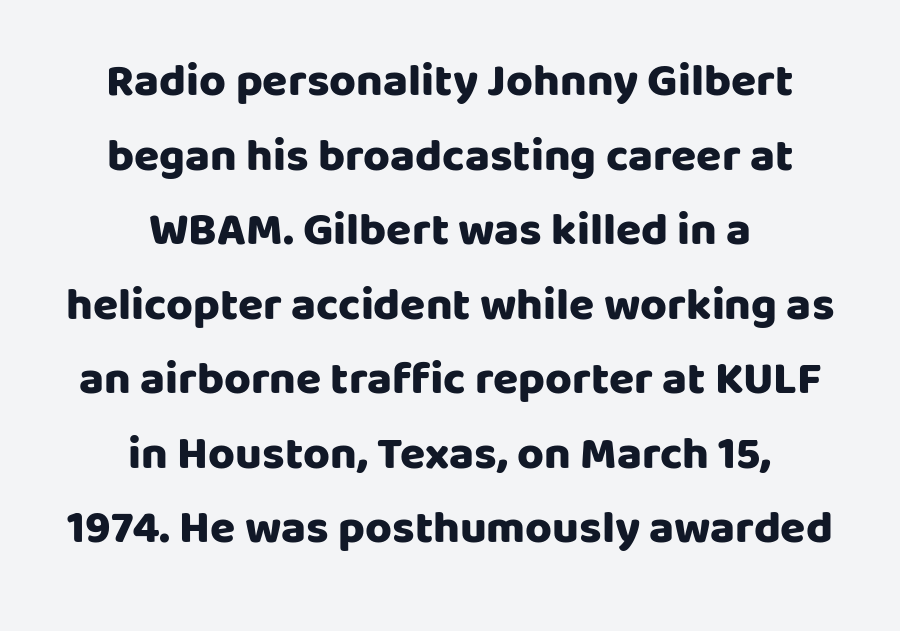
The image shows 46 px heavy sans-serif type, upright; set centered, normal line spacing (1.62x), normal letter spacing, not underlined; low stroke contrast and a large x-height.
